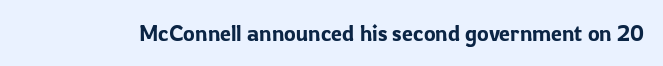
Q: Is the text italic (slanted)? A: No, it is upright.
Q: Is the text underlined? A: No.
Q: Is the spacing between letters normal or unusually wide? A: Normal.
